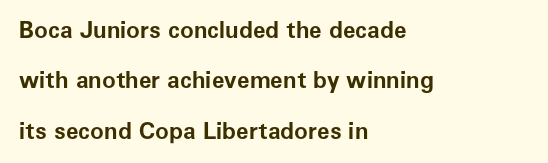
Nobody drew a line under any word here. A great deal of white space separates one row of letters from the next. Spacing between characters is what you'd get straight out of the box. Posture: straight, roman, zero tilt. The rendering anchors every line to the left-hand side.
